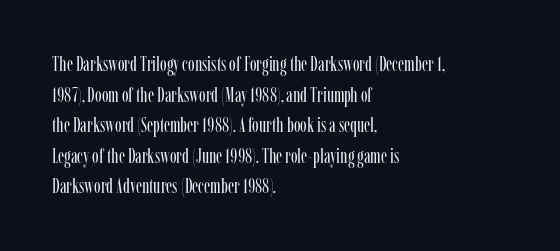
{"italic": "no", "bold": "no", "underline": "no", "align": "left", "line_spacing": "normal", "line_spacing_ratio": 1.53, "letter_spacing": "normal", "letter_spacing_em": 0.0, "glyph_px": 20}
